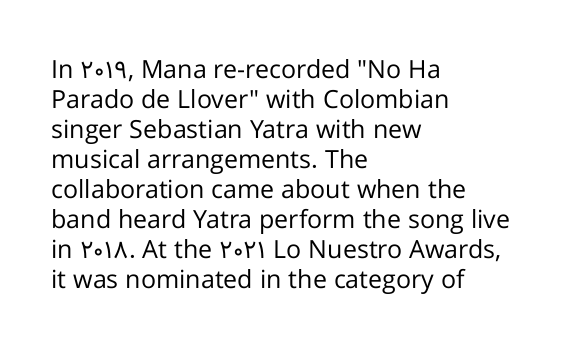
The image shows 25 px text type, upright; set left-aligned, line spacing 1.2x, normal letter spacing, not underlined.
